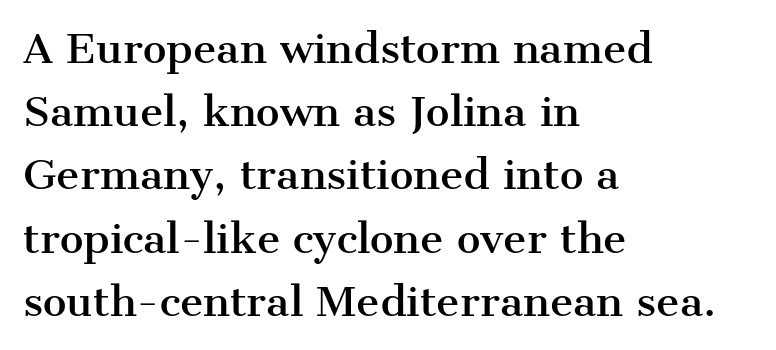
{"serif": "yes", "italic": "no", "width": "normal", "stroke_contrast": "medium", "x_height": "medium", "monospaced": "no", "underline": "no", "align": "left", "line_spacing": "normal", "line_spacing_ratio": 1.58, "letter_spacing": "normal", "letter_spacing_em": 0.0, "glyph_px": 40}
